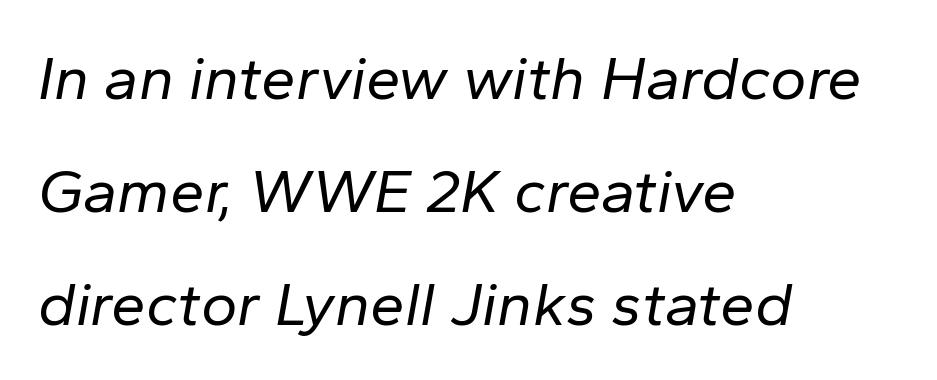
{"italic": "yes", "lean": "right", "slant_degrees": 10, "bold": "no", "weight": "regular", "width": "normal", "stroke_contrast": "low", "x_height": "medium", "monospaced": "no", "underline": "no", "align": "left", "line_spacing_ratio": 1.82, "letter_spacing": "normal", "letter_spacing_em": 0.0, "glyph_px": 62}
